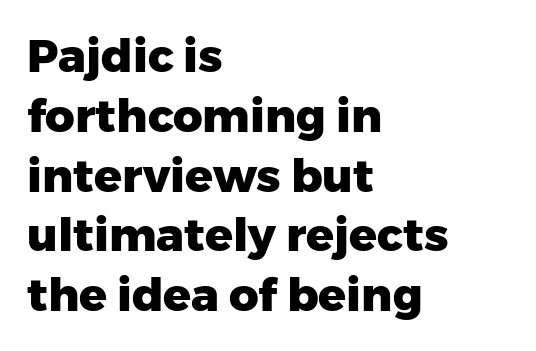
The leading is moderate, giving the passage an even texture. Examine the stroke ends and you'll find no serifs. A full-strength bold gives these letters their thick strokes. Characters remain perfectly vertical along every line. Descenders are the only things crossing below the line. The face used here is proportionally spaced, like ordinary book or web type.
